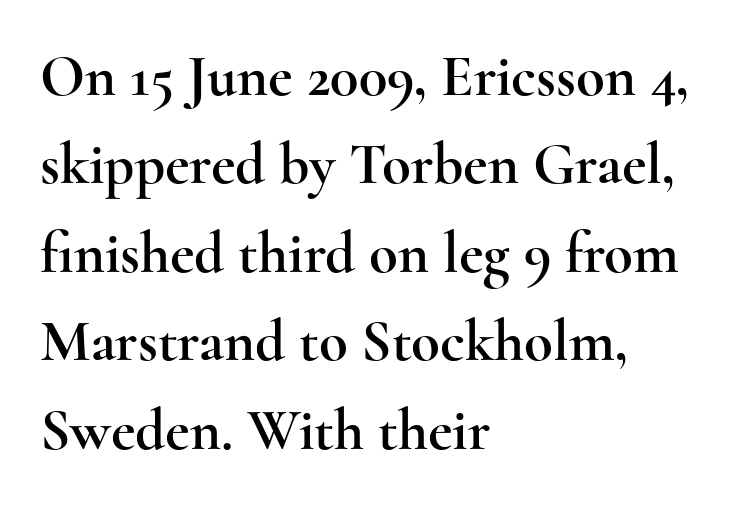
{"serif": "yes", "italic": "no", "width": "wide", "x_height": "small", "monospaced": "no", "underline": "no", "align": "left", "line_spacing": "normal", "line_spacing_ratio": 1.5, "letter_spacing": "normal", "letter_spacing_em": 0.0, "glyph_px": 59}
